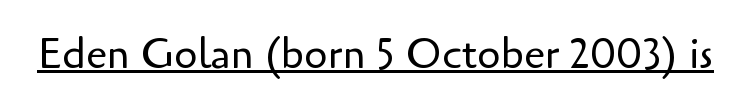
{"serif": "no", "italic": "no", "bold": "no", "weight": "regular", "width": "normal", "stroke_contrast": "low", "x_height": "small", "monospaced": "no", "underline": "yes", "letter_spacing": "normal", "letter_spacing_em": 0.0, "glyph_px": 42}
